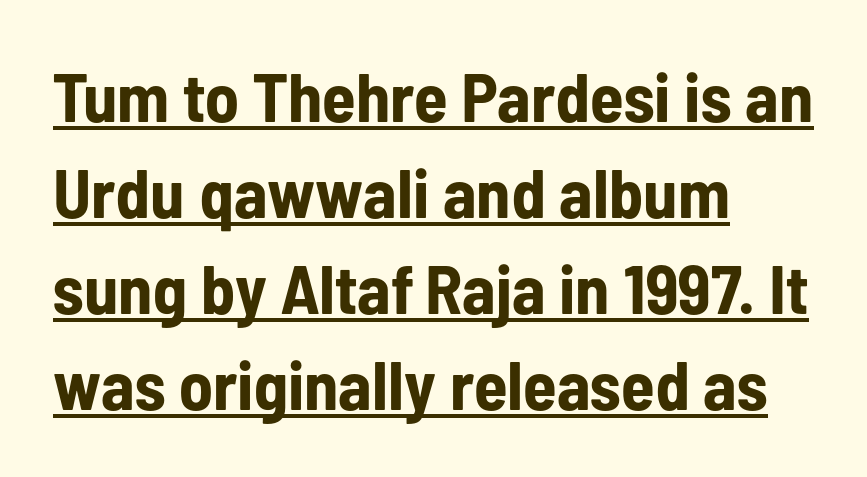
In CSS terms this would be text-align: left. Does a line run under the words? Yes, clearly. Posture: vertical. A normal amount of white space separates one row of letters from the next. The rendering uses natural spacing where letterforms have individual widths. What stands out about the letter spacing? Nothing — it is the standard amount.
